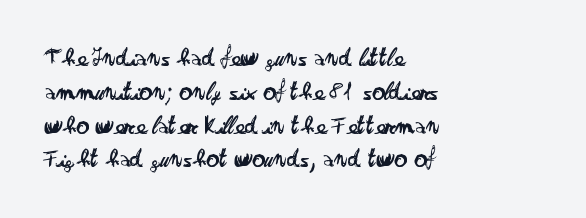
The image shows 26 px text type, upright; set left-aligned, normal line spacing (1.3x), normal letter spacing, not underlined.
